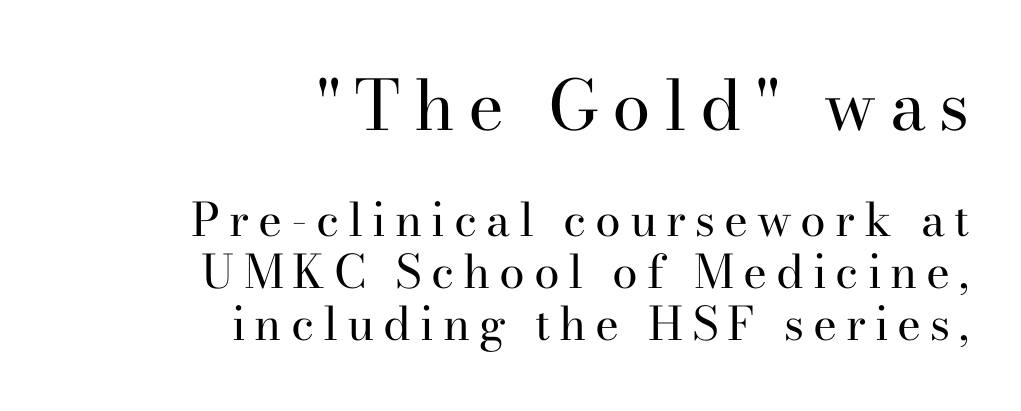
{"serif": "yes", "italic": "no", "bold": "no", "weight": "regular", "width": "normal", "stroke_contrast": "high", "x_height": "small", "monospaced": "no", "underline": "no", "align": "right", "line_spacing": "tight", "line_spacing_ratio": 1.12, "larger_block": "first", "size_ratio": 1.5, "glyph_px": 69}
